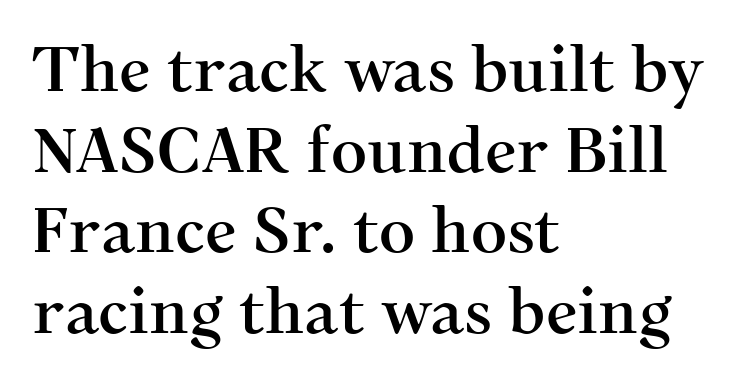
Q: Is the text italic (slanted)? A: No, it is upright.
Q: Is the typeface a serif or a sans-serif typeface? A: Serif.
Q: Is the text underlined? A: No.
Q: How is the paragraph aligned? A: Left-aligned.
Q: Is the spacing between letters normal or unusually wide? A: Normal.
Q: Is the spacing between lines tight, normal or loose? A: Normal.
Q: Width (condensed, normal, or wide)? A: Normal.
Q: Stroke contrast? A: Medium.
Q: x-height? A: Medium.
Q: Monospaced? A: No.
